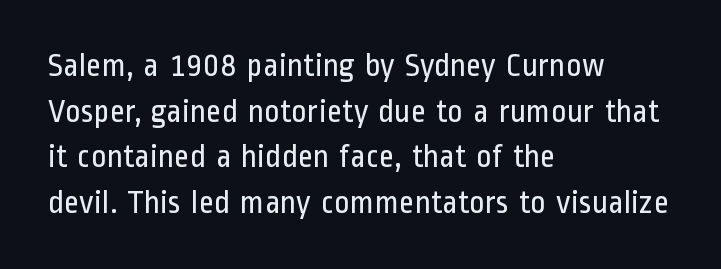
The image shows 33 px regular-weight, condensed sans-serif type, upright; set left-aligned, normal line spacing (1.38x), normal letter spacing, not underlined; low stroke contrast and a medium x-height.
